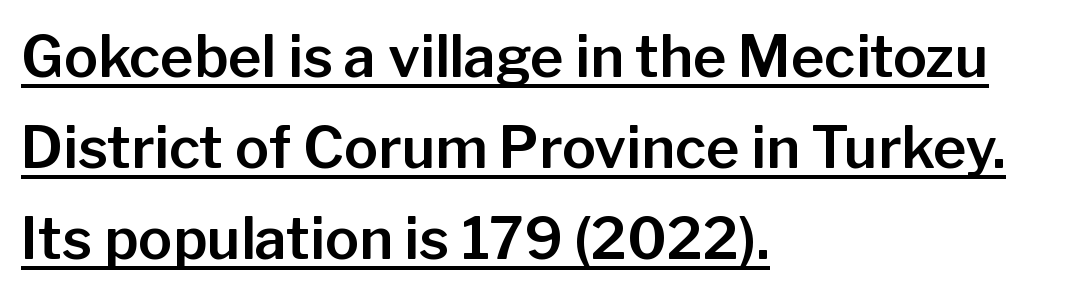
Q: Is the text italic (slanted)? A: No, it is upright.
Q: Is the typeface a serif or a sans-serif typeface? A: Sans-serif.
Q: Is the text underlined? A: Yes.
Q: How is the paragraph aligned? A: Left-aligned.
Q: Is the spacing between letters normal or unusually wide? A: Normal.
Q: Is the spacing between lines tight, normal or loose? A: Normal.
Q: Width (condensed, normal, or wide)? A: Normal.
Q: Stroke contrast? A: Low.
Q: x-height? A: Medium.
Q: Monospaced? A: No.
